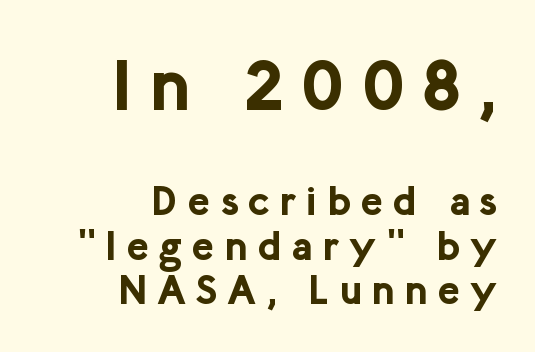
Does extra space separate the letters? Yes, quite a lot of it. Block one is the big one; block two sits smaller underneath. Here the designer chose a conventional face with non-uniform glyph widths. A full-strength bold gives these letters their thick strokes. The axis of the letterforms is exactly vertical.
